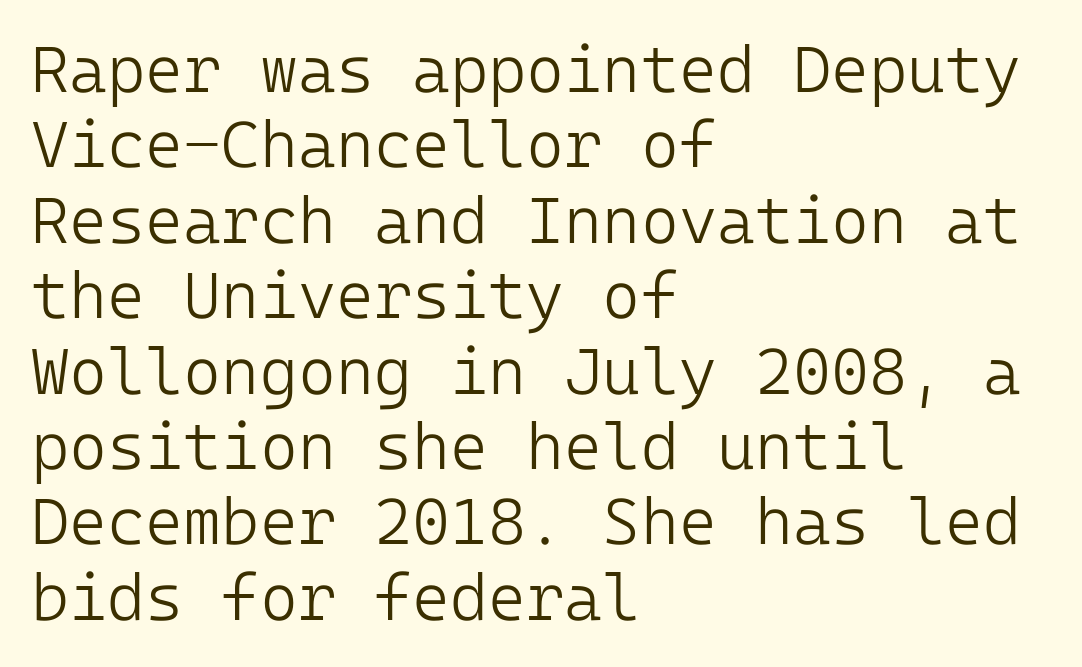
The image shows 65 px light sans-serif type, upright; set left-aligned, line spacing 1.16x, normal letter spacing, not underlined; low stroke contrast and a medium x-height.
